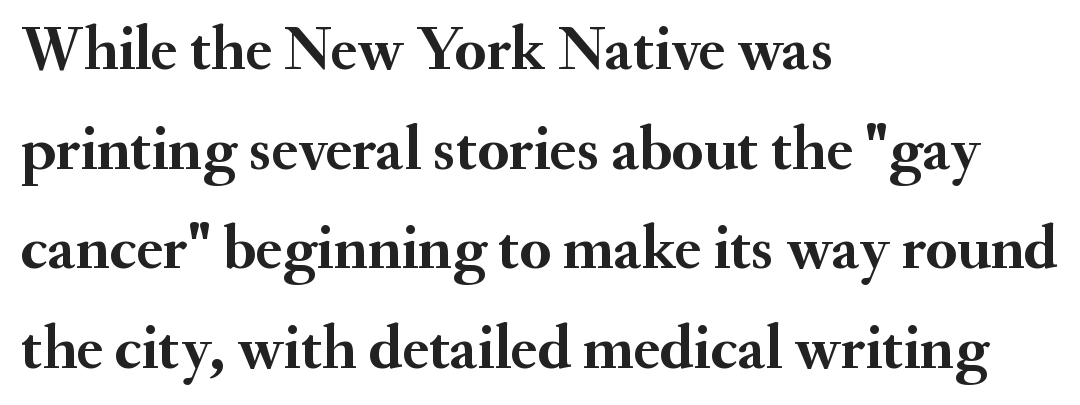
{"serif": "yes", "italic": "no", "bold": "yes", "weight": "semibold", "width": "normal", "stroke_contrast": "medium", "x_height": "small", "monospaced": "no", "underline": "no", "align": "left", "line_spacing": "normal", "line_spacing_ratio": 1.58, "letter_spacing": "normal", "letter_spacing_em": 0.0, "glyph_px": 63}
